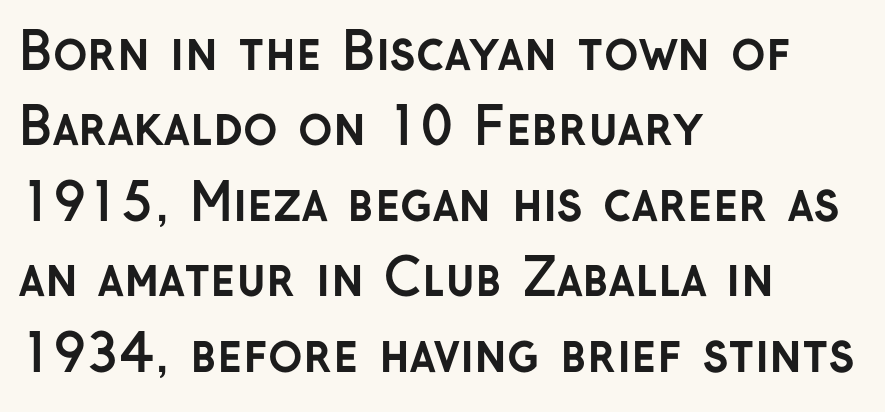
{"serif": "no", "italic": "no", "bold": "yes", "weight": "semibold", "width": "normal", "stroke_contrast": "low", "x_height": "medium", "monospaced": "no", "underline": "no", "align": "left", "line_spacing": "normal", "line_spacing_ratio": 1.48, "letter_spacing": "normal", "letter_spacing_em": 0.0, "glyph_px": 51}
